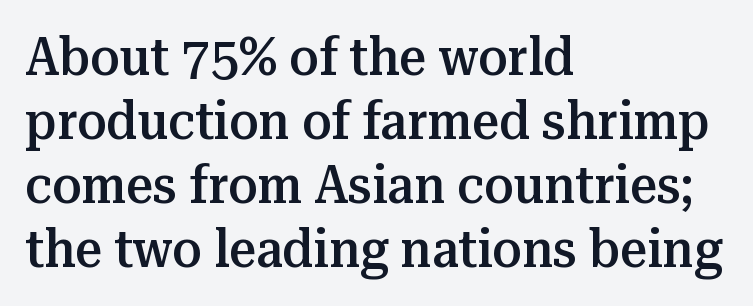
This rendering leaves character spacing at its baseline value. Character widths vary here, with narrow letters taking less room than wide ones. Style check: upright. Typographic density is moderately raised because the face is semibold. I'd call this a serif setting — the letters wear small feet.
